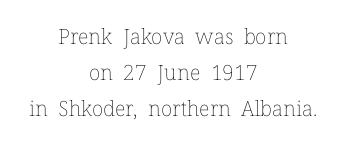
The image shows 21 px text type, upright; set centered, line spacing 1.71x, normal letter spacing, not underlined.
